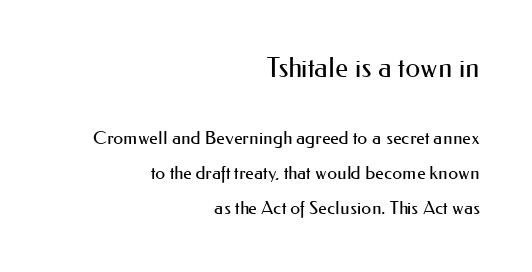
The image shows 27 px text type, upright; set right-aligned, loose line spacing (1.96x), normal letter spacing, not underlined; the first (top) block is 1.5x larger.
